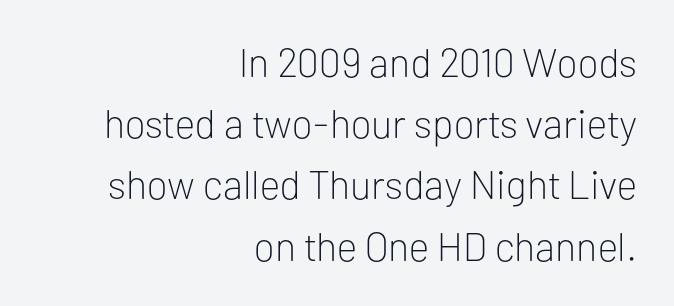
{"serif": "no", "italic": "no", "bold": "no", "weight": "light", "width": "normal", "stroke_contrast": "low", "x_height": "medium", "monospaced": "no", "underline": "no", "align": "right", "line_spacing": "normal", "line_spacing_ratio": 1.53, "letter_spacing": "normal", "letter_spacing_em": 0.0, "glyph_px": 40}
